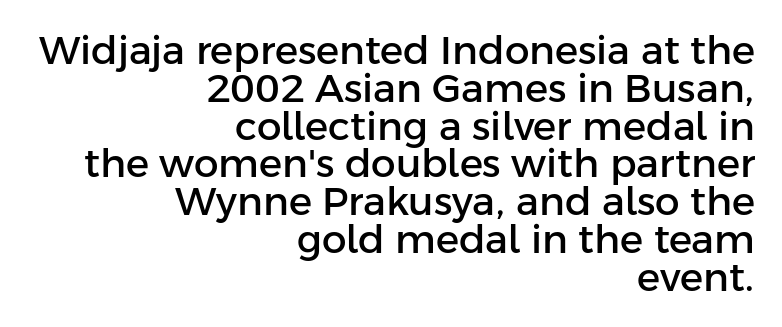
The image shows 39 px sans-serif type, upright; set right-aligned, tight line spacing (0.97x), normal letter spacing, not underlined; low stroke contrast and a medium x-height.
